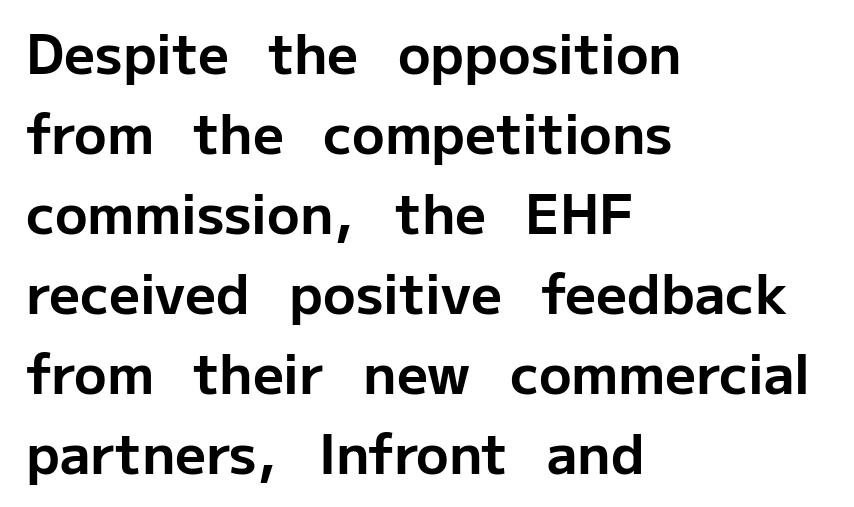
Successive baselines arrive at the customary interval. Standard letterfit; no display-style spreading of the glyphs. Stroke thickness is high; the sample reads as a true bold. These lines are rendered in a variable-pitch font. Rendered with straight, roman letterforms.
